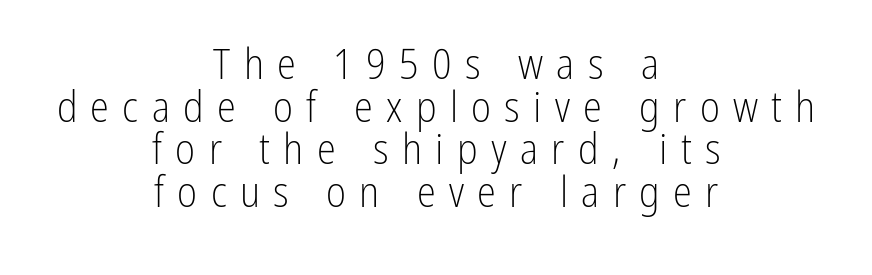
Horizontal bands of white between lines are thin slivers. Check where the strokes stop: nothing finishes them off — pure sans. The weight would be labelled regular, book, light, or lighter still. Character widths vary here, with narrow letters taking less room than wide ones.
